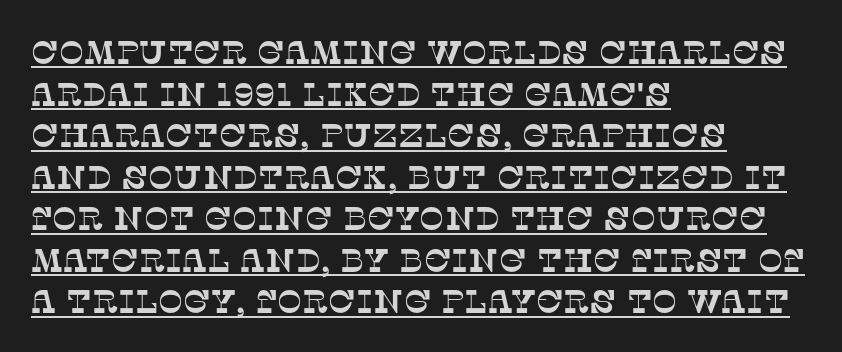
Q: Is the typeface a serif or a sans-serif typeface? A: Serif.
Q: Is the text underlined? A: Yes.
Q: How is the paragraph aligned? A: Left-aligned.
Q: Is the spacing between letters normal or unusually wide? A: Normal.
Q: Is the spacing between lines tight, normal or loose? A: Normal.
Q: Width (condensed, normal, or wide)? A: Normal.
Q: Stroke contrast? A: Low.
Q: x-height? A: Large.
Q: Monospaced? A: No.
